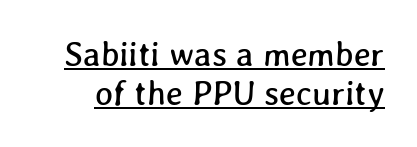
The typesetter has applied underlining to the passage shown. Compared with typical paragraphs, the rows here are closer together. The rendering uses natural spacing where letterforms have individual widths. Students, note that the glyphs here touch the page at normal intervals.
